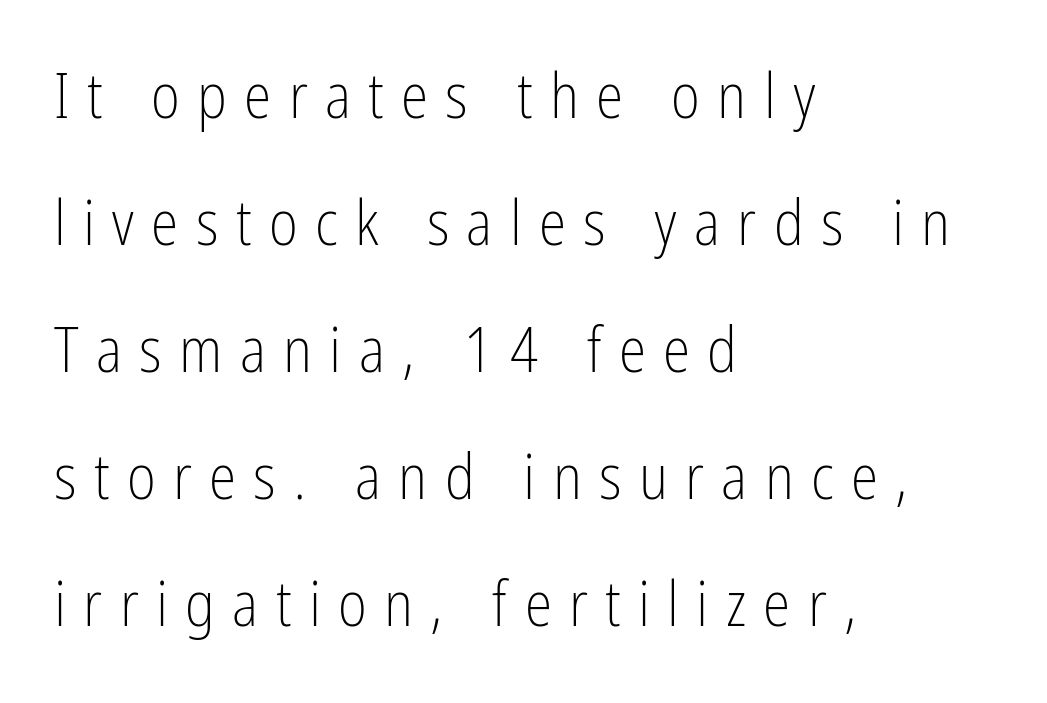
Q: Is the text bold? A: No.
Q: Is the text italic (slanted)? A: No, it is upright.
Q: Is the typeface a serif or a sans-serif typeface? A: Sans-serif.
Q: Is the text underlined? A: No.
Q: How is the paragraph aligned? A: Left-aligned.
Q: Is the spacing between letters normal or unusually wide? A: Unusually wide.
Q: Is the spacing between lines tight, normal or loose? A: Loose.
Q: Width (condensed, normal, or wide)? A: Condensed.
Q: Stroke contrast? A: Low.
Q: x-height? A: Medium.
Q: Monospaced? A: No.
